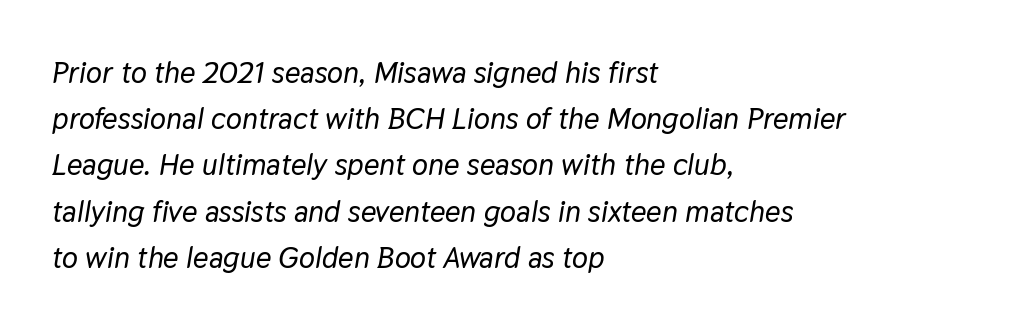
{"italic": "yes", "lean": "right", "slant_degrees": 9, "width": "normal", "stroke_contrast": "low", "x_height": "medium", "monospaced": "no", "underline": "no", "align": "left", "line_spacing": "normal", "line_spacing_ratio": 1.54, "letter_spacing": "normal", "letter_spacing_em": 0.0, "glyph_px": 30}
